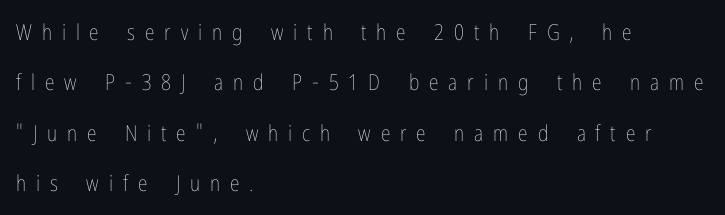
The image shows 22 px text type, upright; set left-aligned, loose line spacing (2.29x), unusually wide letter spacing (+0.45 em), not underlined.
